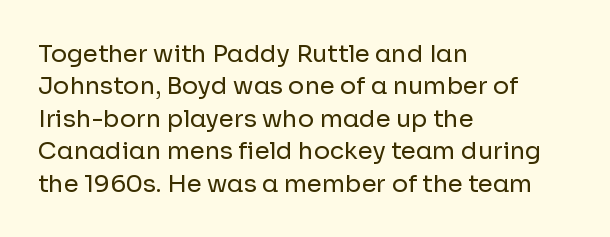
The image shows 24 px text type, upright; set left-aligned, normal line spacing (1.35x), normal letter spacing, not underlined.
